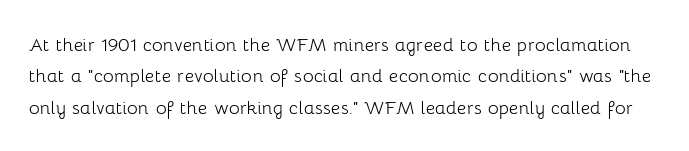
{"italic": "no", "bold": "no", "underline": "no", "line_spacing": "normal", "line_spacing_ratio": 1.36, "letter_spacing": "normal", "letter_spacing_em": 0.0, "glyph_px": 23}
